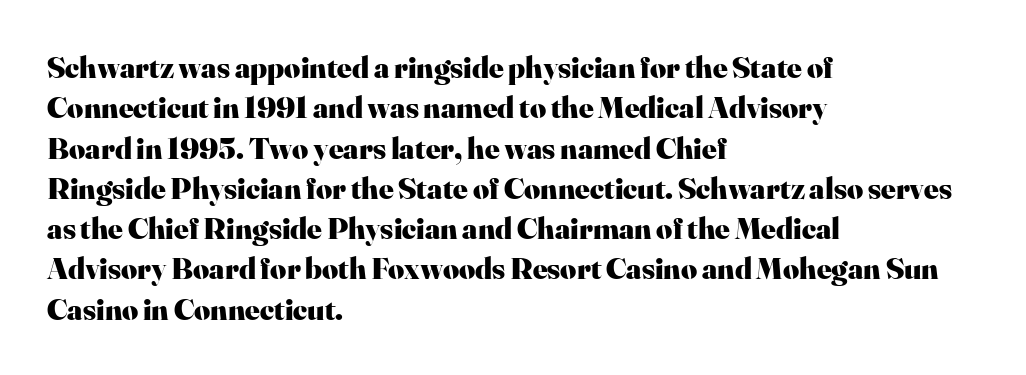
Q: Is the text bold? A: Yes.
Q: Is the text italic (slanted)? A: No, it is upright.
Q: Is the typeface a serif or a sans-serif typeface? A: Serif.
Q: Is the text underlined? A: No.
Q: How is the paragraph aligned? A: Left-aligned.
Q: Is the spacing between letters normal or unusually wide? A: Normal.
Q: Is the spacing between lines tight, normal or loose? A: Normal.
Q: Width (condensed, normal, or wide)? A: Normal.
Q: Stroke contrast? A: High.
Q: x-height? A: Small.
Q: Monospaced? A: No.
